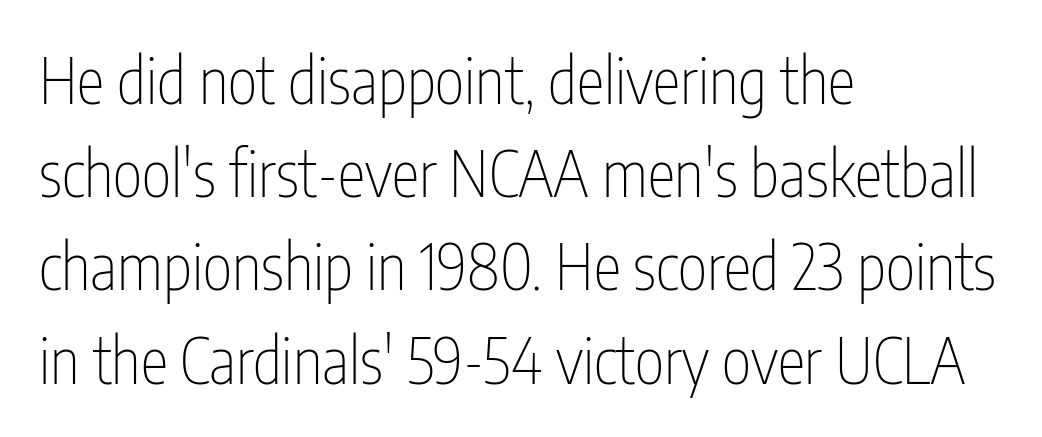
The image shows 63 px thin, condensed sans-serif type, upright; set left-aligned, normal line spacing (1.48x), normal letter spacing, not underlined; low stroke contrast and a medium x-height.
